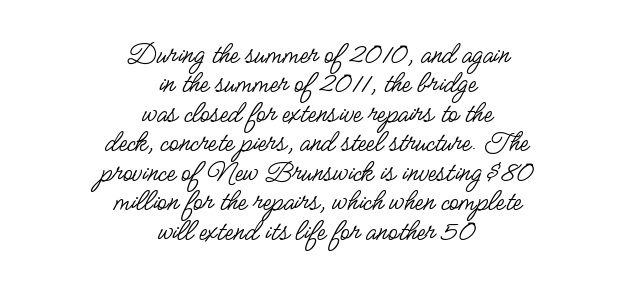
Successive baselines arrive quickly, one right under another. A quiet, ordinary-to-light weight characterises the typeface. No extra tracking has been applied to these lines. The words here are not underlined.
